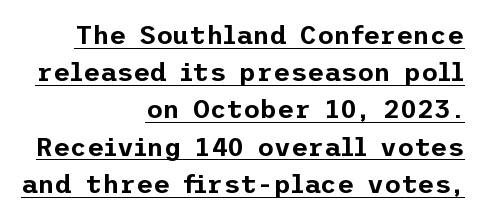
How would I describe the line gaps? Plain and ordinary. Spacing between characters is what you'd get straight out of the box. This is the regular roman posture of the typeface. Is the block centered? No — it sits flush against the right margin. The face used here appears with an underline applied.
